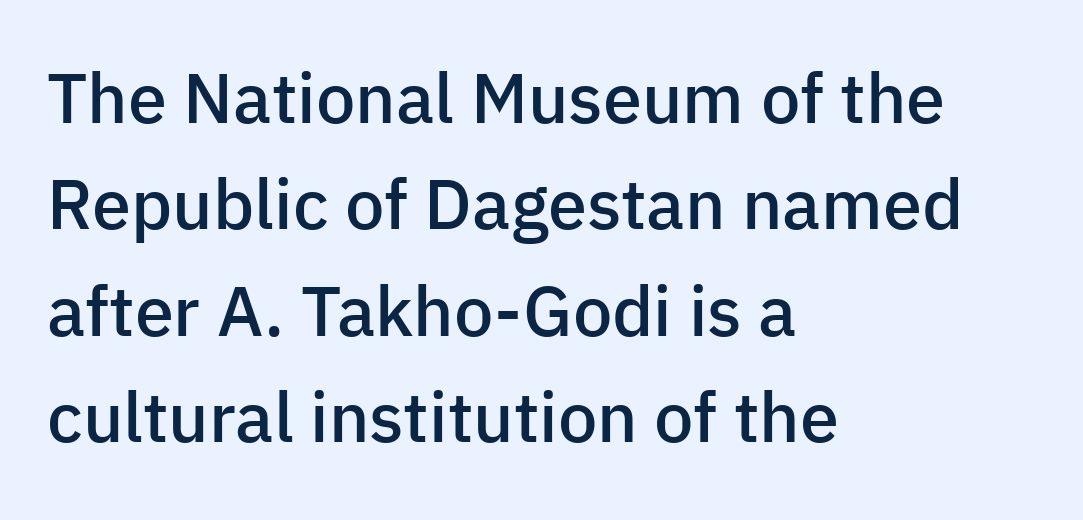
{"serif": "no", "italic": "no", "bold": "semi", "weight": "semibold", "width": "normal", "stroke_contrast": "low", "x_height": "medium", "monospaced": "no", "underline": "no", "align": "left", "line_spacing": "normal", "line_spacing_ratio": 1.52, "letter_spacing": "normal", "letter_spacing_em": 0.0, "glyph_px": 70}
